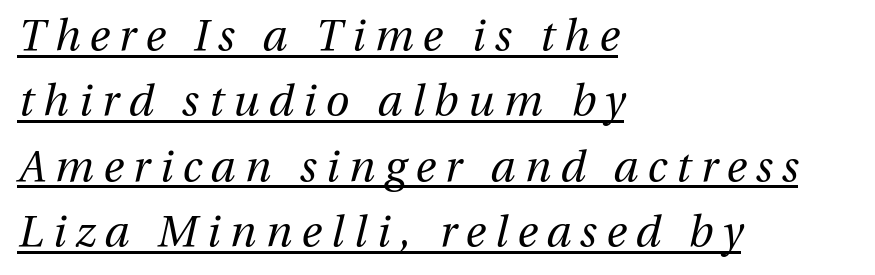
The image shows 43 px regular-weight type, italic (leaning right); set left-aligned, normal line spacing (1.52x), unusually wide letter spacing (+0.22 em), underlined; medium stroke contrast and a medium x-height.
